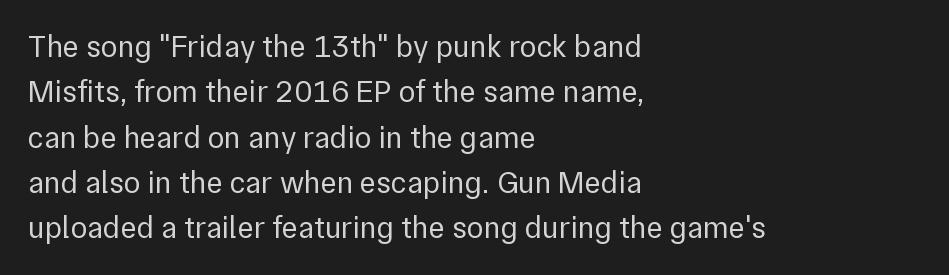
{"serif": "no", "italic": "no", "bold": "no", "weight": "regular", "width": "normal", "x_height": "medium", "monospaced": "no", "underline": "no", "align": "left", "line_spacing": "normal", "line_spacing_ratio": 1.46, "letter_spacing": "normal", "letter_spacing_em": 0.0, "glyph_px": 31}
